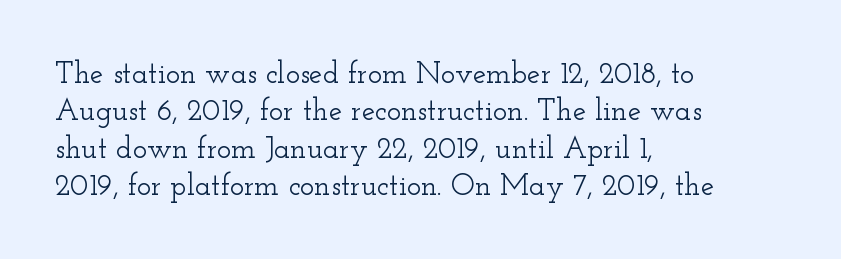
Horizontal alignment here is leftward, the default for most running prose. The glyphs are unaccompanied by any horizontal stroke below them. Letter spacing: default. Yep, those are serifs on the letters.
